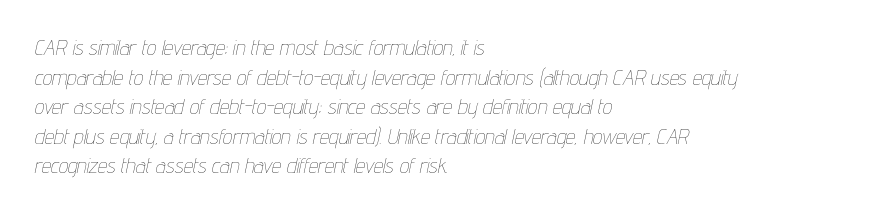
These lines were composed using italics. Short and long lines alike share a common starting point at left. The face looks like a standard text weight, possibly lighter. Descenders hang freely into open space. What stands out about the letter spacing? Nothing — it is the standard amount.
